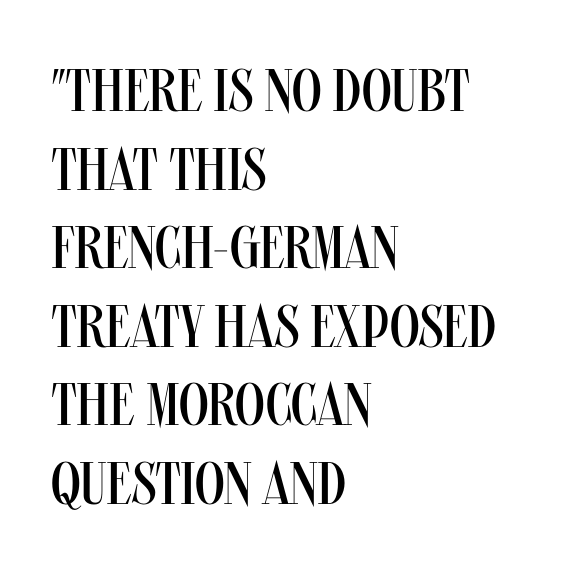
Q: Is the text bold? A: No.
Q: Is the text italic (slanted)? A: No, it is upright.
Q: Is the typeface a serif or a sans-serif typeface? A: Sans-serif.
Q: Is the text underlined? A: No.
Q: How is the paragraph aligned? A: Left-aligned.
Q: Is the spacing between letters normal or unusually wide? A: Normal.
Q: Is the spacing between lines tight, normal or loose? A: Normal.
Q: Width (condensed, normal, or wide)? A: Condensed.
Q: Stroke contrast? A: Medium.
Q: x-height? A: Large.
Q: Monospaced? A: No.
